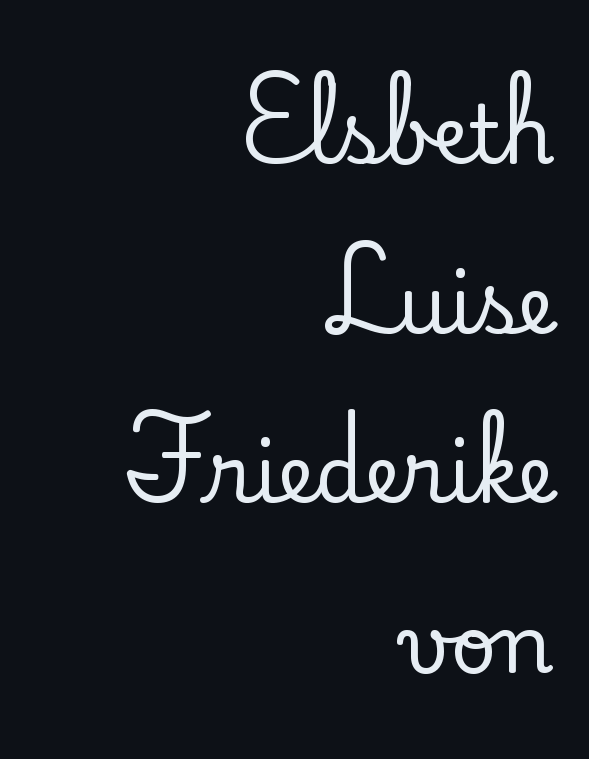
This sample has the flowing, uneven cadence of proportional lettering. Beneath every word, the page is bare. You could call the tracking neutral — neither tight nor loose. Italic: no, the glyphs are upright roman.
